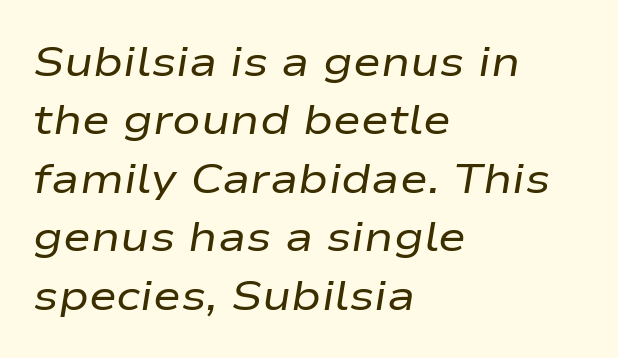
{"italic": "yes", "lean": "right", "slant_degrees": 9, "bold": "no", "weight": "regular", "width": "wide", "stroke_contrast": "low", "x_height": "medium", "monospaced": "no", "underline": "no", "align": "left", "line_spacing": "normal", "line_spacing_ratio": 1.39, "letter_spacing": "normal", "letter_spacing_em": 0.0, "glyph_px": 42}
